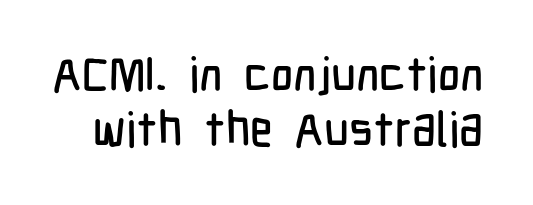
The image shows 48 px condensed sans-serif type, upright; set tight line spacing (1.15x), normal letter spacing, not underlined; low stroke contrast and a medium x-height.
